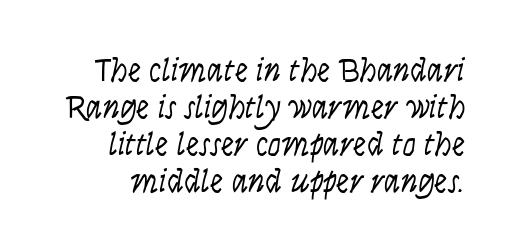
{"italic": "yes", "lean": "right", "slant_degrees": 9, "bold": "no", "weight": "light", "width": "condensed", "stroke_contrast": "low", "x_height": "large", "monospaced": "no", "underline": "no", "line_spacing": "tight", "line_spacing_ratio": 1.12, "letter_spacing": "normal", "letter_spacing_em": 0.0, "glyph_px": 33}
